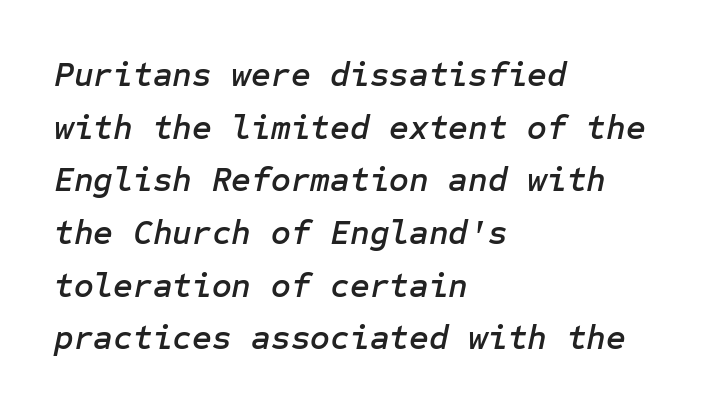
The typesetter chose a ragged-right arrangement here. Summary of vertical rhythm: regular, with standard interline spacing. Standard letterfit; no display-style spreading of the glyphs. Does the lettering tilt? It does — this is italic. The strip under each line holds only bare page.
